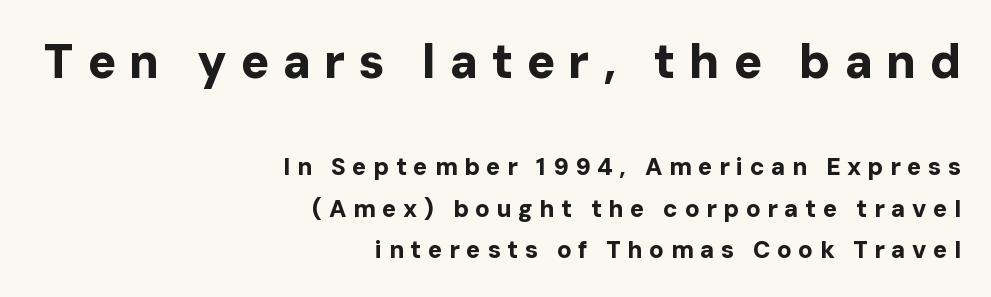
The image shows 48 px bold sans-serif type, upright; set right-aligned, line spacing 1.73x, unusually wide letter spacing (+0.27 em), not underlined; the first (top) block is 2.0x larger; low stroke contrast and a medium x-height.
